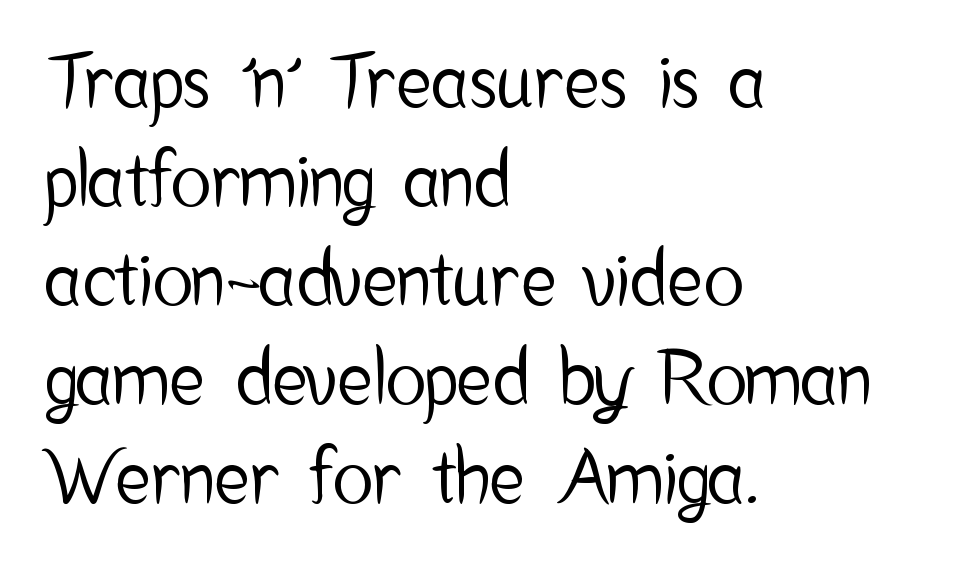
The image shows 75 px condensed sans-serif type, upright; set left-aligned, normal line spacing (1.32x), normal letter spacing, not underlined; low stroke contrast and a medium x-height.
